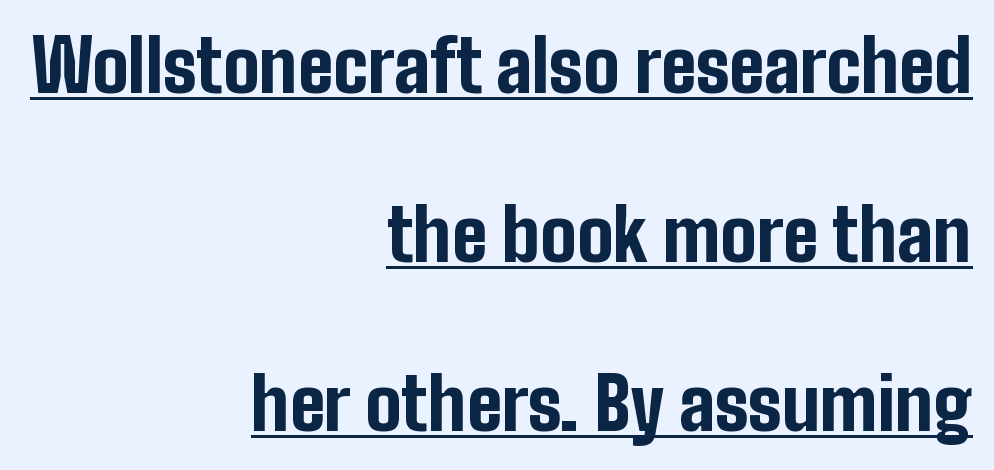
{"serif": "no", "italic": "no", "bold": "yes", "weight": "bold", "width": "condensed", "stroke_contrast": "low", "x_height": "medium", "monospaced": "no", "underline": "yes", "align": "right", "line_spacing": "loose", "line_spacing_ratio": 2.35, "letter_spacing": "normal", "letter_spacing_em": 0.0, "glyph_px": 72}
